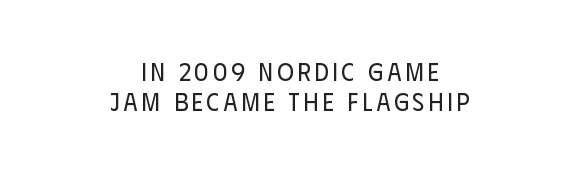
{"italic": "no", "bold": "no", "underline": "no", "align": "center", "line_spacing_ratio": 1.21, "glyph_px": 25}
